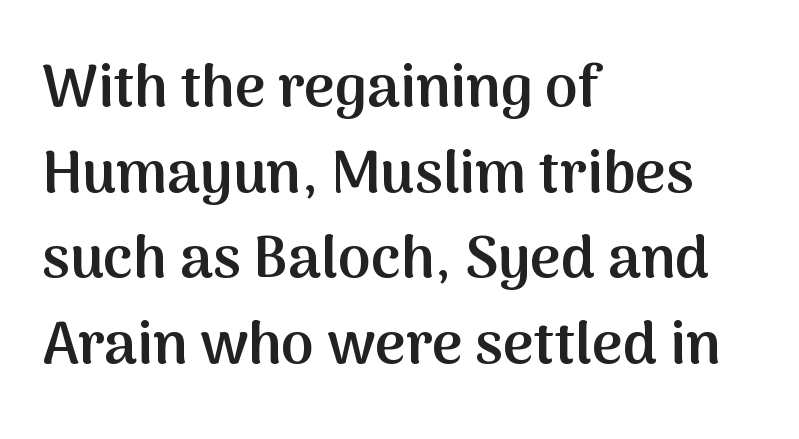
Inter-character spacing is left at the font's built-in metrics. Typographically, this falls in the sans-serif category. This sample has the flowing, uneven cadence of proportional lettering. A roman cut, with each character standing at attention. The sample has been set in demibold, a notch under bold. Evenly set lines give the paragraph a standard silhouette.
